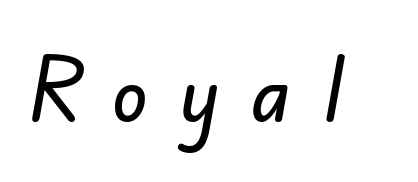
The image shows 74 px sans-serif type; set unusually wide letter spacing (+0.43 em), not underlined; low stroke contrast and a small x-height.
